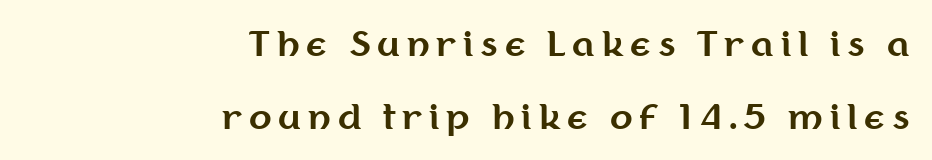
Q: Is the text bold? A: Yes.
Q: Is the text italic (slanted)? A: No, it is upright.
Q: Is the typeface a serif or a sans-serif typeface? A: Sans-serif.
Q: Is the text underlined? A: No.
Q: How is the paragraph aligned? A: Right-aligned.
Q: Is the spacing between letters normal or unusually wide? A: Unusually wide.
Q: Is the spacing between lines tight, normal or loose? A: Loose.
Q: Width (condensed, normal, or wide)? A: Normal.
Q: Stroke contrast? A: Medium.
Q: x-height? A: Medium.
Q: Monospaced? A: No.
